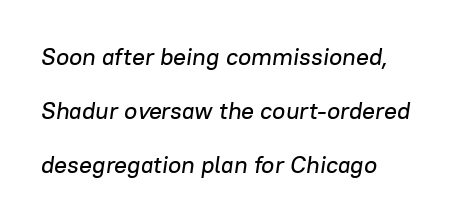
The image shows 24 px text type, italic (leaning right); set left-aligned, loose line spacing (2.25x), normal letter spacing, not underlined.
